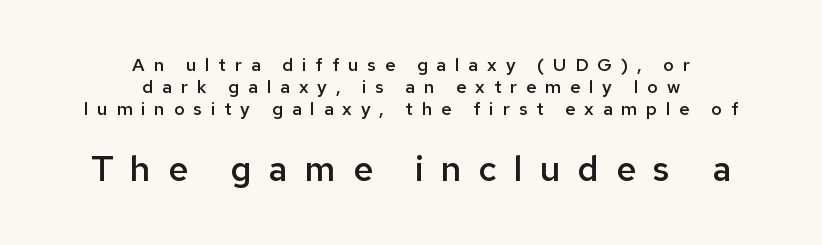
The lines in this sample share a center point and differ in where they start and stop. Think of a printed novel: that variable character pitch is what you see here. Emphasis by weight is partial: semibold. Every character sits straight up, as roman type does. The glyphs are unaccompanied by any horizontal stroke below them.
